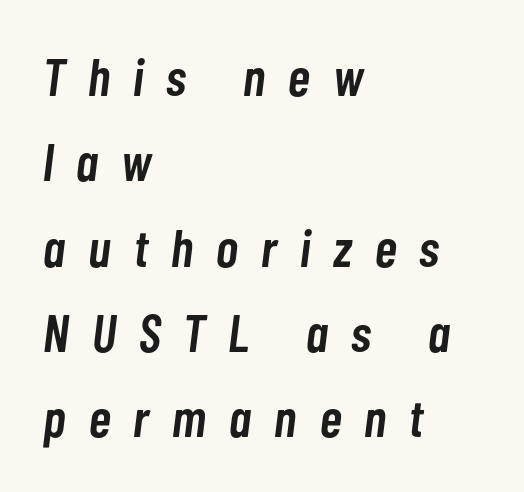
The image shows 53 px semibold, condensed type, italic (leaning right); set left-aligned, normal line spacing (1.61x), unusually wide letter spacing (+0.44 em), not underlined; low stroke contrast and a medium x-height.
